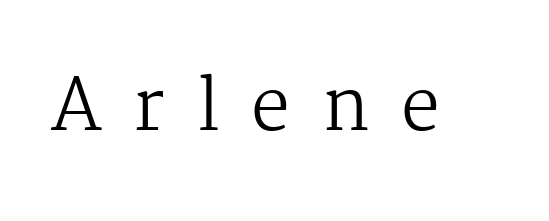
Spacing between characters has been opened up far beyond the box default. Weight: not bold — regular or lighter. A typesetter would mark this as roman, not italic. Proportional: the letters do not fall into vertical columns.
